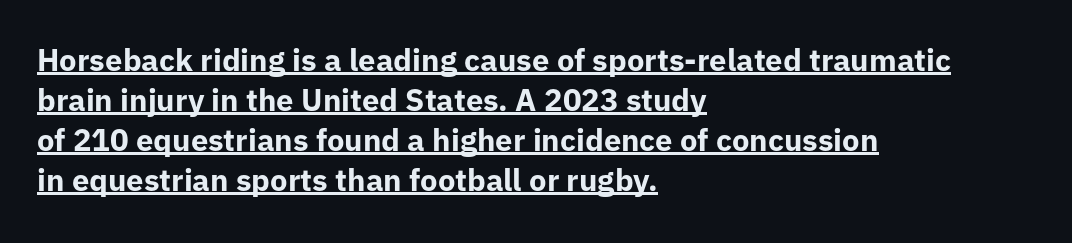
{"serif": "no", "italic": "no", "bold": "yes", "weight": "bold", "width": "normal", "stroke_contrast": "low", "x_height": "medium", "monospaced": "no", "underline": "yes", "align": "left", "line_spacing": "normal", "line_spacing_ratio": 1.29, "letter_spacing": "normal", "letter_spacing_em": 0.0, "glyph_px": 31}
